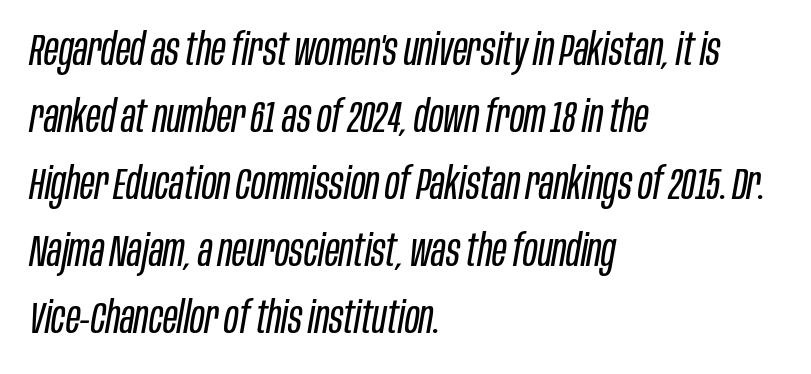
The image shows 44 px regular-weight, condensed type, italic (leaning right); set left-aligned, normal line spacing (1.52x), normal letter spacing, not underlined; low stroke contrast and a large x-height.
